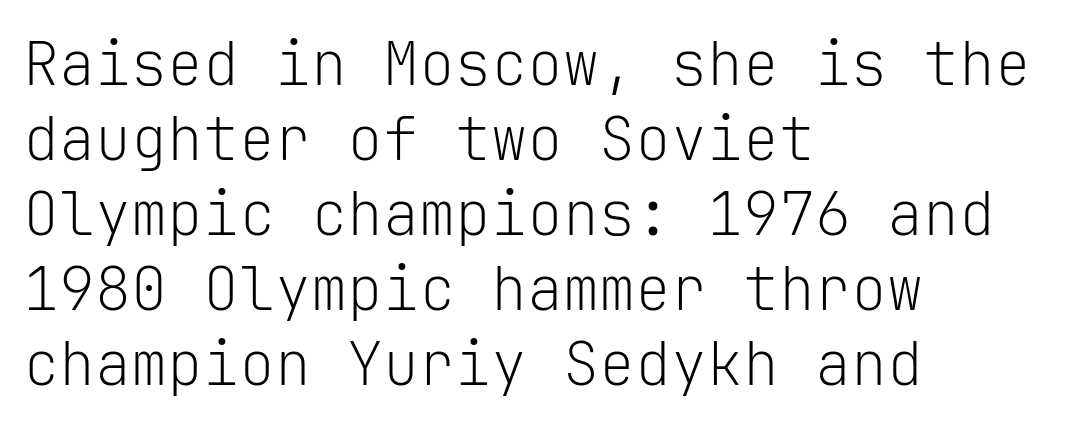
{"serif": "no", "italic": "no", "bold": "no", "weight": "light", "width": "normal", "stroke_contrast": "low", "x_height": "medium", "monospaced": "yes", "underline": "no", "align": "left", "line_spacing": "normal", "line_spacing_ratio": 1.25, "letter_spacing": "normal", "letter_spacing_em": 0.0, "glyph_px": 60}
